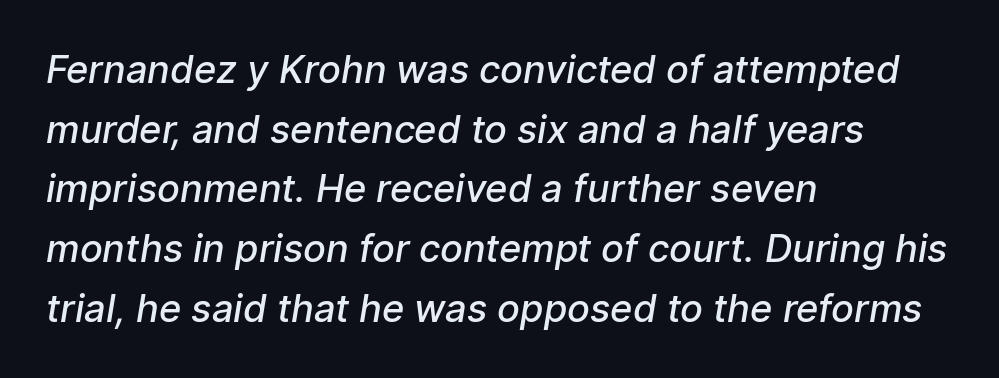
{"serif": "no", "bold": "semi", "weight": "semibold", "width": "normal", "stroke_contrast": "low", "x_height": "medium", "monospaced": "no", "underline": "no", "align": "left", "line_spacing": "normal", "line_spacing_ratio": 1.57, "letter_spacing": "normal", "letter_spacing_em": 0.0, "glyph_px": 38}
